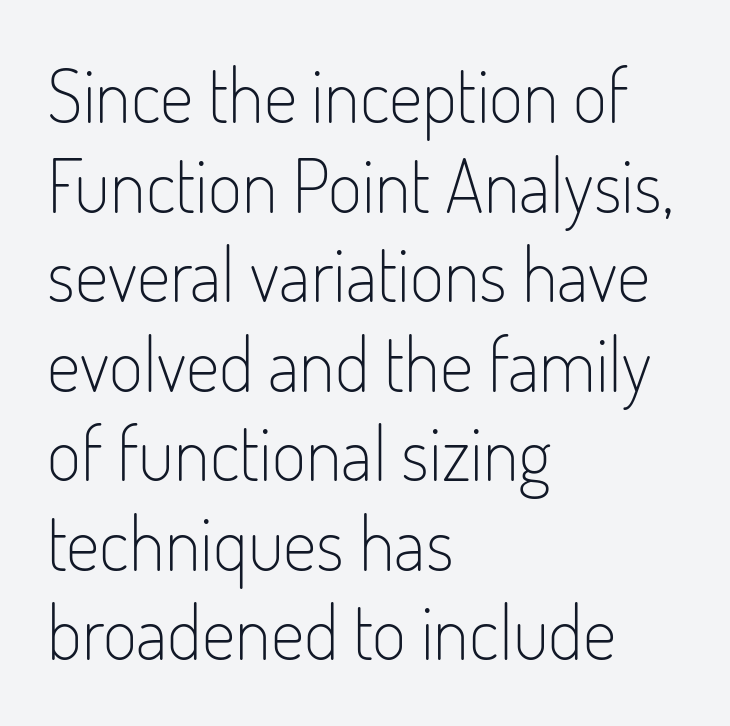
A typesetter would call this zero additional tracking. Weight: regular or lighter. The letters advance in unequal steps, a hallmark of proportional type. Compared with a centered layout, this one pins lines to the left instead. The letters stand straight up with perfectly vertical stems.
